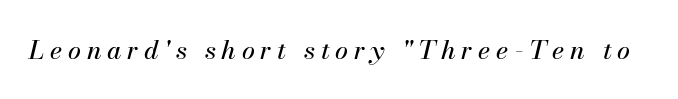
Unmarked baselines from the first word to the last. Substantial extra tracking has been applied to these lines. Style check: oblique.
